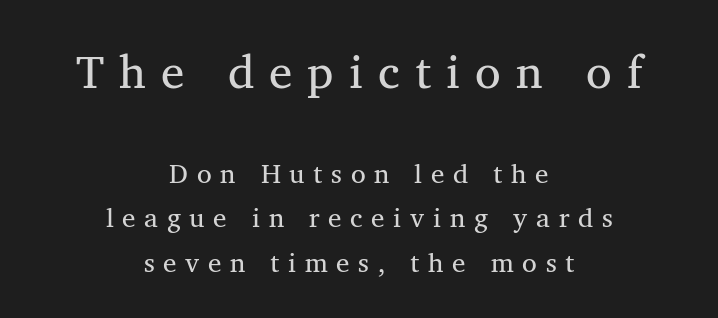
Q: Is the text bold? A: No.
Q: Is the text italic (slanted)? A: No, it is upright.
Q: Is the typeface a serif or a sans-serif typeface? A: Serif.
Q: Is the text underlined? A: No.
Q: How is the paragraph aligned? A: Centered.
Q: Is the spacing between letters normal or unusually wide? A: Unusually wide.
Q: Is the spacing between lines tight, normal or loose? A: Normal.
Q: Which block of text is set in a larger size, the first (top) or the second (bottom)? A: The first (top) one.
Q: Width (condensed, normal, or wide)? A: Normal.
Q: Stroke contrast? A: Medium.
Q: x-height? A: Medium.
Q: Monospaced? A: No.
